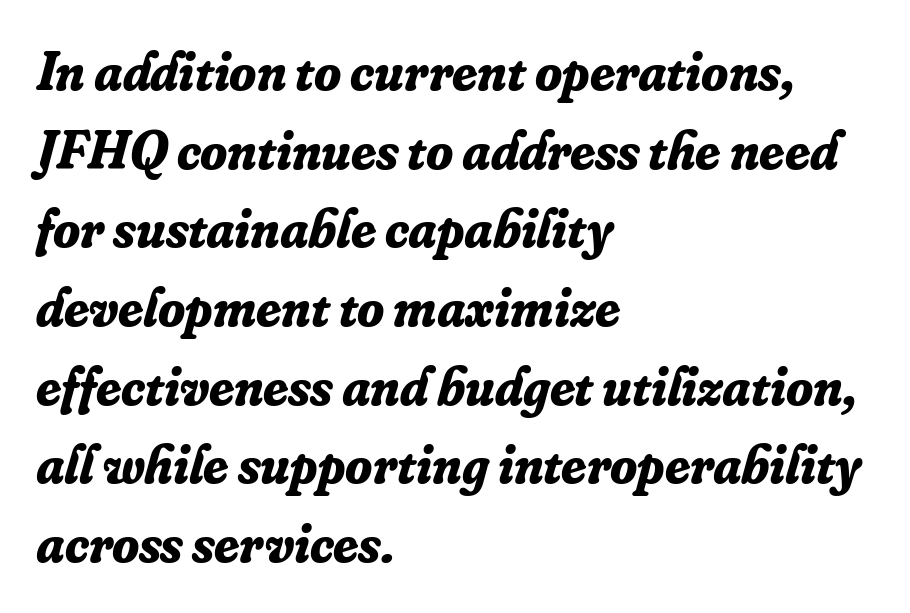
The image shows 55 px bold serif type, italic (leaning right); set left-aligned, normal line spacing (1.43x), normal letter spacing, not underlined; low stroke contrast and a small x-height.
